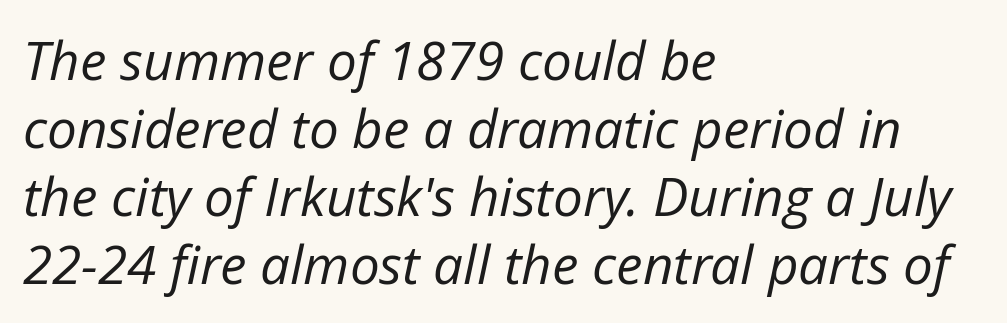
Q: Is the text bold? A: No.
Q: Is the text italic (slanted)? A: Yes, it leans right by about 12 degrees.
Q: Is the text underlined? A: No.
Q: How is the paragraph aligned? A: Left-aligned.
Q: Is the spacing between letters normal or unusually wide? A: Normal.
Q: Is the spacing between lines tight, normal or loose? A: Normal.
Q: Width (condensed, normal, or wide)? A: Normal.
Q: Stroke contrast? A: Low.
Q: x-height? A: Medium.
Q: Monospaced? A: No.
